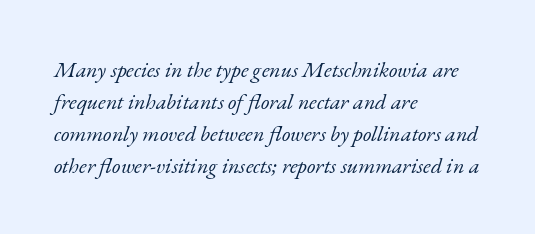
Counters stay open thanks to moderate or lighter strokes. A typesetter would mark this as italic. Check under the words: just untouched page. Alignment: flush left. This rendering leaves character spacing at its baseline value.
